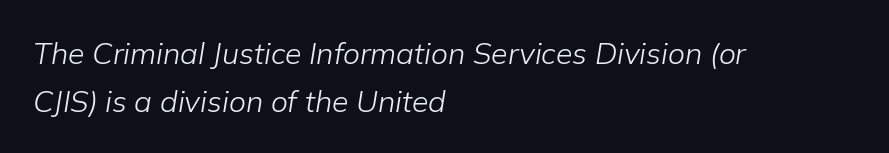
Q: Is the text bold? A: No.
Q: Is the text italic (slanted)? A: Yes, it leans right by about 9 degrees.
Q: Is the text underlined? A: No.
Q: How is the paragraph aligned? A: Left-aligned.
Q: Is the spacing between letters normal or unusually wide? A: Normal.
Q: Is the spacing between lines tight, normal or loose? A: Normal.
Q: Width (condensed, normal, or wide)? A: Normal.
Q: Stroke contrast? A: Low.
Q: x-height? A: Medium.
Q: Monospaced? A: No.
